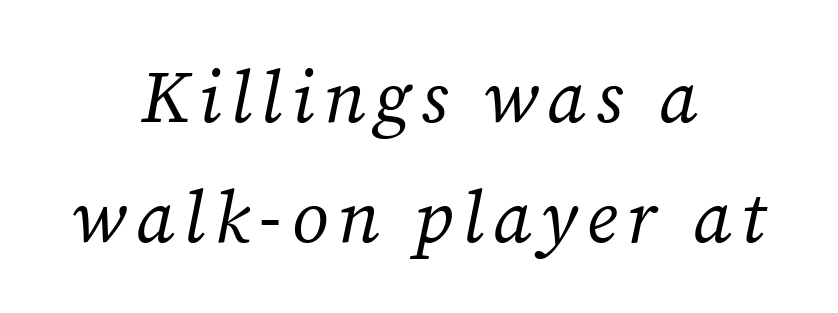
{"serif": "yes", "italic": "yes", "lean": "right", "slant_degrees": 12, "bold": "no", "weight": "regular", "width": "normal", "stroke_contrast": "medium", "x_height": "medium", "monospaced": "no", "underline": "no", "align": "center", "line_spacing": "normal", "line_spacing_ratio": 1.64, "glyph_px": 73}
